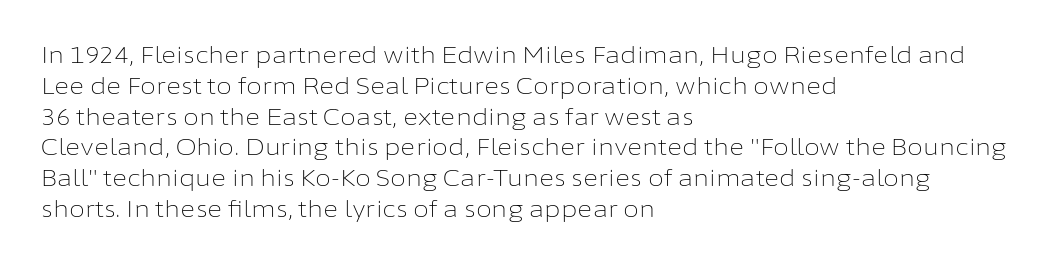
{"italic": "no", "bold": "no", "underline": "no", "align": "left", "line_spacing": "normal", "line_spacing_ratio": 1.34, "letter_spacing": "normal", "letter_spacing_em": 0.0, "glyph_px": 23}
